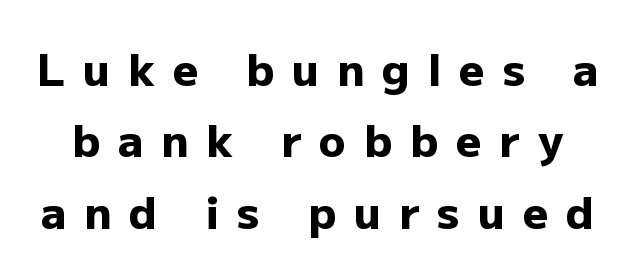
The rendering uses natural spacing where letterforms have individual widths. These lines have a slow, spaced-out rhythm from letter to letter. Just letters on the line, the space beneath them empty. Each letter's strokes conclude bluntly, with no projecting serifs. In terms of leading, this rendering sits right in the middle.
